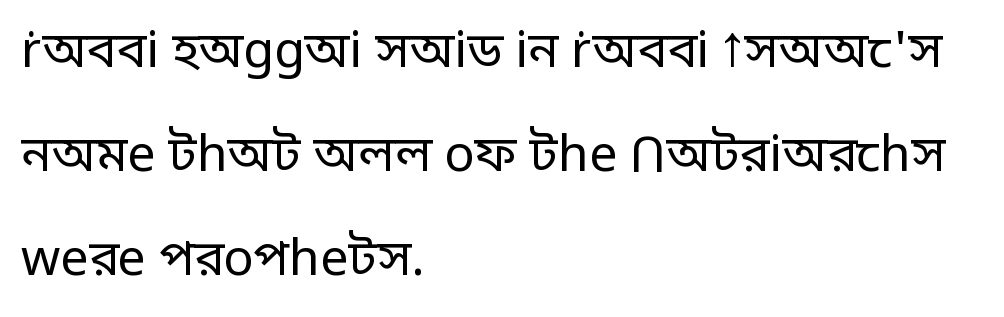
The image shows 50 px regular-weight sans-serif type, upright; set left-aligned, loose line spacing (2.08x), normal letter spacing, not underlined; low stroke contrast and a large x-height.
